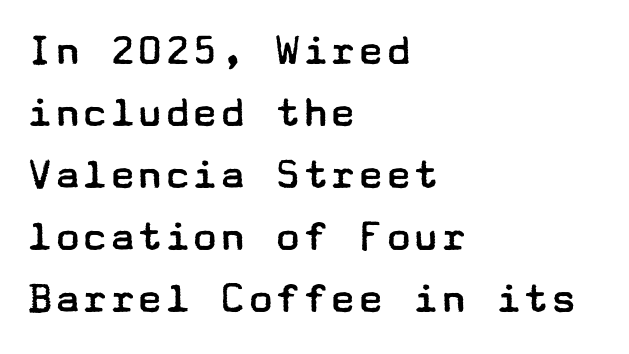
The image shows 46 px regular-weight, wide sans-serif type, upright; set left-aligned, normal line spacing (1.35x), normal letter spacing, not underlined; low stroke contrast and a medium x-height.
